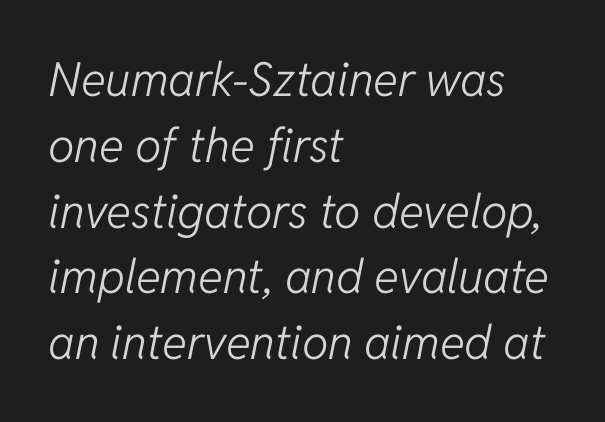
The image shows 47 px light type, italic (leaning right); set left-aligned, normal line spacing (1.4x), normal letter spacing, not underlined; low stroke contrast and a medium x-height.
